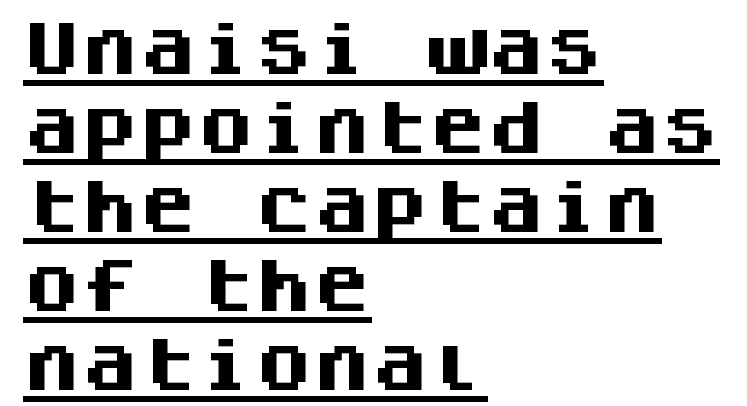
How are the letters spaced? Ordinarily, with no added tracking. Interline gaps are of average width in this sample. The characters display no serif detailing; their extremities are plain. The typesetter chose a ragged-right arrangement here.
